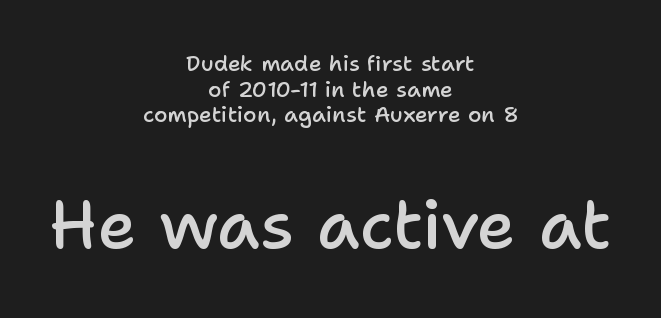
Q: Is the text bold? A: Semi-bold.
Q: Is the text italic (slanted)? A: No, it is upright.
Q: Is the typeface a serif or a sans-serif typeface? A: Sans-serif.
Q: Is the text underlined? A: No.
Q: How is the paragraph aligned? A: Centered.
Q: Is the spacing between letters normal or unusually wide? A: Normal.
Q: Which block of text is set in a larger size, the first (top) or the second (bottom)? A: The second (bottom) one.
Q: Width (condensed, normal, or wide)? A: Normal.
Q: Stroke contrast? A: Low.
Q: x-height? A: Medium.
Q: Monospaced? A: No.
